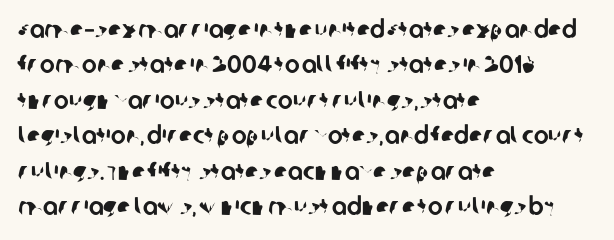
Q: Is the text underlined? A: No.
Q: How is the paragraph aligned? A: Left-aligned.
Q: Is the spacing between letters normal or unusually wide? A: Normal.
Q: Is the spacing between lines tight, normal or loose? A: Normal.
